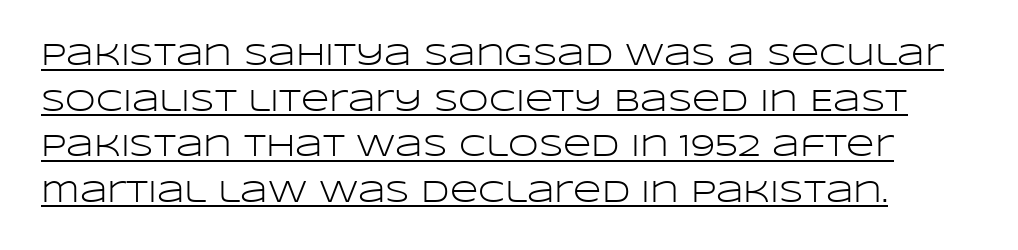
Does the leading feel generous? No, just average. Check the space under the baseline: a stroke is drawn there. Is this a fixed-width face? No — the glyphs have proportional, varying widths. Tall strokes in this sample are plumb rather than angled.
